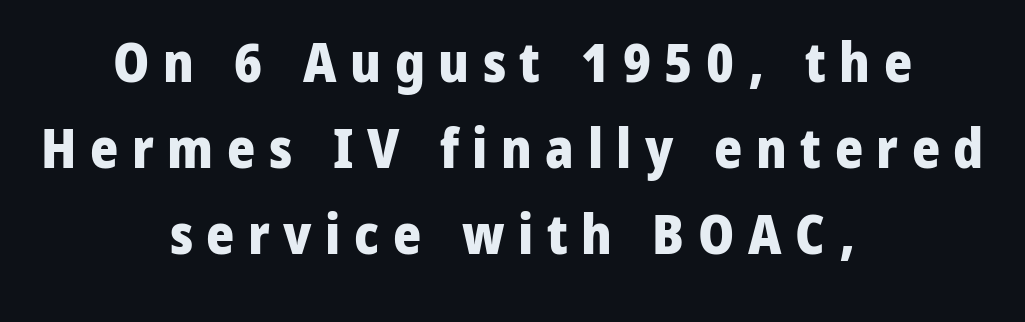
The image shows 54 px heavy sans-serif type, upright; set centered, normal line spacing (1.59x), unusually wide letter spacing (+0.25 em), not underlined; low stroke contrast and a medium x-height.
